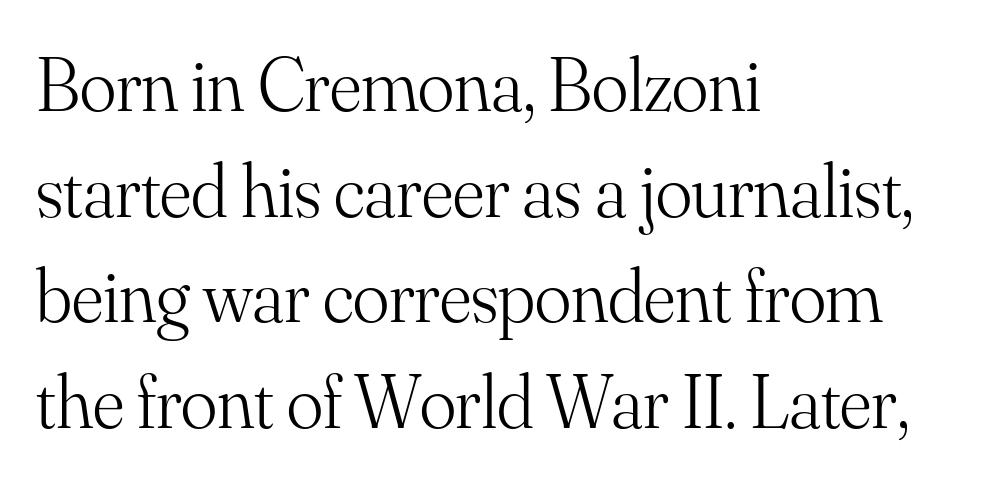
A bare baseline throughout the passage. Is the block centered? No — it sits flush against the left margin. This is serif lettering, the kind often seen in printed books. Style check: upright. The passage shown stacks its lines at a standard gap. Observe the ordinary spacing: letters are neighbours, not strangers.
